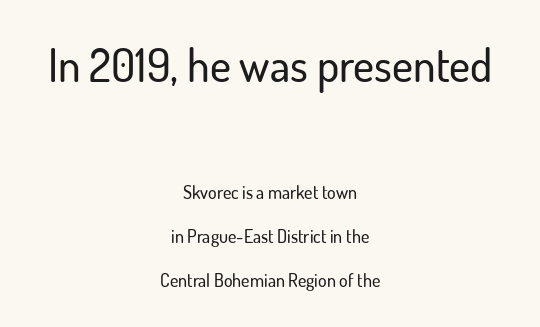
Q: Is the text italic (slanted)? A: No, it is upright.
Q: Is the typeface a serif or a sans-serif typeface? A: Sans-serif.
Q: Is the text underlined? A: No.
Q: How is the paragraph aligned? A: Centered.
Q: Is the spacing between letters normal or unusually wide? A: Normal.
Q: Is the spacing between lines tight, normal or loose? A: Loose.
Q: Which block of text is set in a larger size, the first (top) or the second (bottom)? A: The first (top) one.
Q: Width (condensed, normal, or wide)? A: Normal.
Q: Stroke contrast? A: Low.
Q: x-height? A: Small.
Q: Monospaced? A: No.
